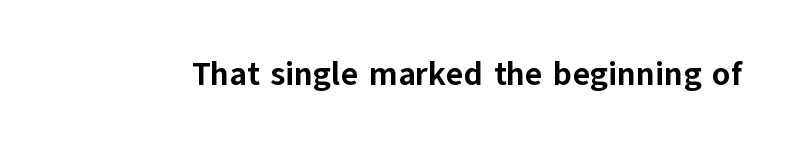
You'd pick this weight for a headline — it's a proper bold. I'd call this a sans setting — the letters go barefoot. The area under the type is left untouched. Spacing verdict: proportional, widths tailored to each character. The line texture is even and compact thanks to regular tracking. These lines were composed using upright roman letters.
